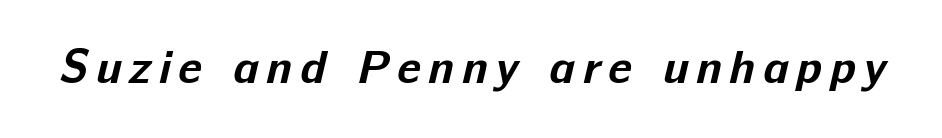
Q: Is the text bold? A: Yes.
Q: Is the typeface a serif or a sans-serif typeface? A: Sans-serif.
Q: Is the text underlined? A: No.
Q: Width (condensed, normal, or wide)? A: Normal.
Q: Stroke contrast? A: Low.
Q: x-height? A: Medium.
Q: Monospaced? A: No.
